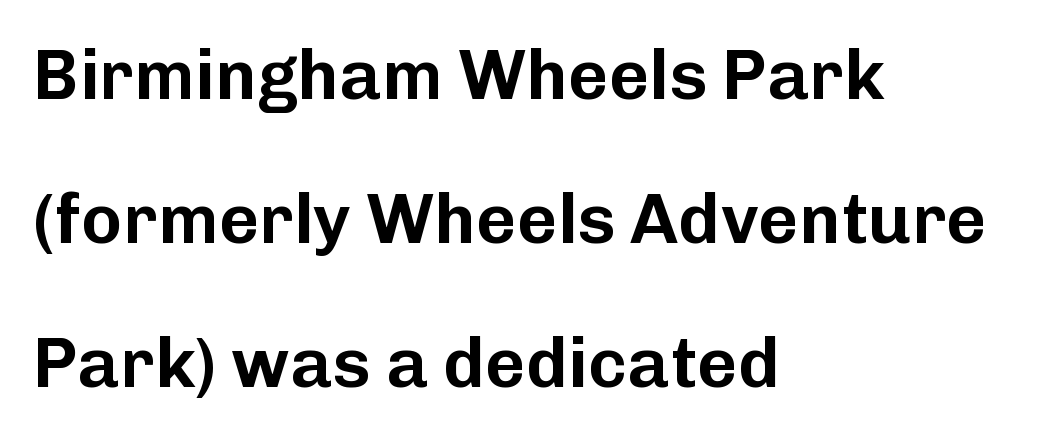
Q: Is the text italic (slanted)? A: No, it is upright.
Q: Is the typeface a serif or a sans-serif typeface? A: Sans-serif.
Q: Is the text underlined? A: No.
Q: How is the paragraph aligned? A: Left-aligned.
Q: Is the spacing between letters normal or unusually wide? A: Normal.
Q: Is the spacing between lines tight, normal or loose? A: Loose.
Q: Width (condensed, normal, or wide)? A: Normal.
Q: Stroke contrast? A: Low.
Q: x-height? A: Medium.
Q: Monospaced? A: No.
